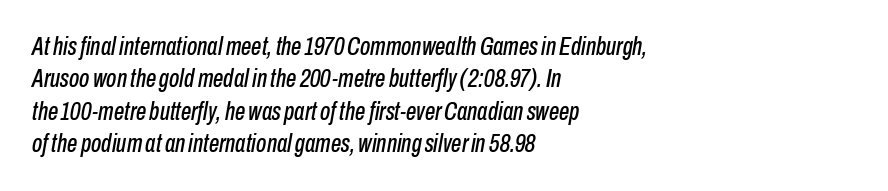
The image shows 26 px text type, italic (leaning right); set left-aligned, normal line spacing (1.25x), normal letter spacing, not underlined.
